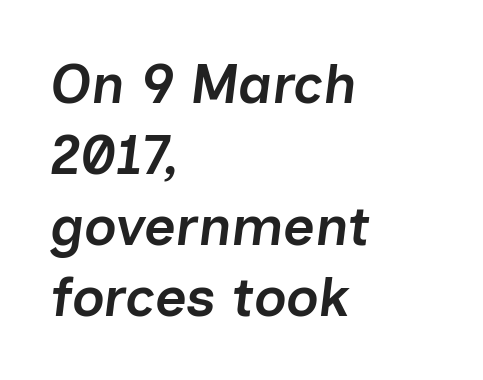
{"italic": "yes", "lean": "right", "slant_degrees": 7, "bold": "semi", "weight": "semibold", "width": "normal", "stroke_contrast": "low", "x_height": "medium", "monospaced": "no", "underline": "no", "align": "left", "line_spacing": "normal", "line_spacing_ratio": 1.29, "letter_spacing": "normal", "letter_spacing_em": 0.0, "glyph_px": 55}
